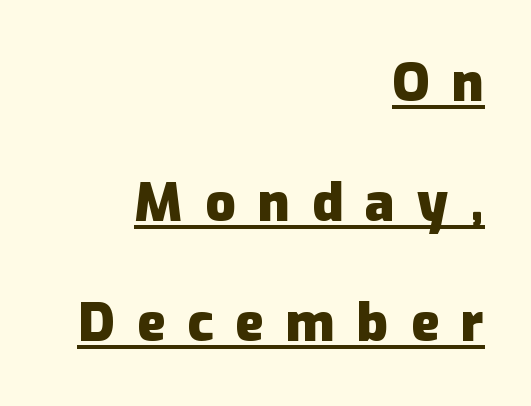
{"serif": "no", "italic": "no", "bold": "yes", "weight": "heavy", "width": "normal", "stroke_contrast": "low", "x_height": "medium", "monospaced": "no", "underline": "yes", "align": "right", "line_spacing": "loose", "line_spacing_ratio": 2.26, "letter_spacing": "wide", "letter_spacing_em": 0.42, "glyph_px": 53}
